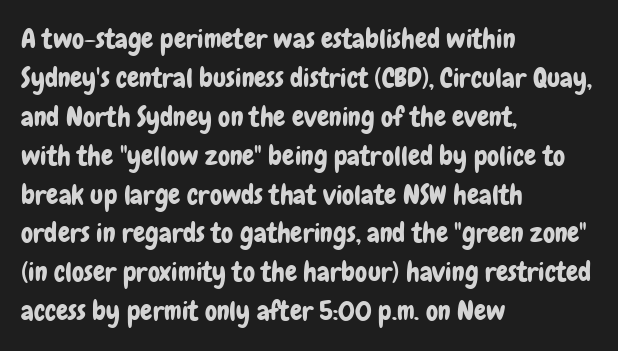
{"italic": "no", "underline": "no", "align": "left", "line_spacing": "normal", "line_spacing_ratio": 1.44, "letter_spacing": "normal", "letter_spacing_em": 0.0, "glyph_px": 27}
